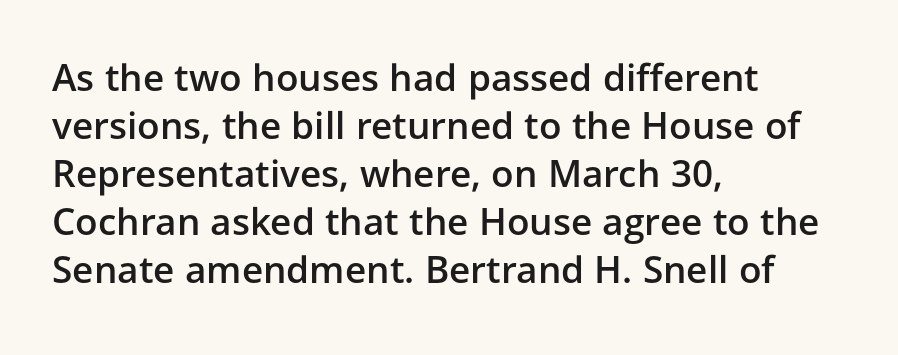
The image shows 37 px semibold sans-serif type, upright; set left-aligned, normal line spacing (1.3x), normal letter spacing, not underlined; low stroke contrast and a medium x-height.
